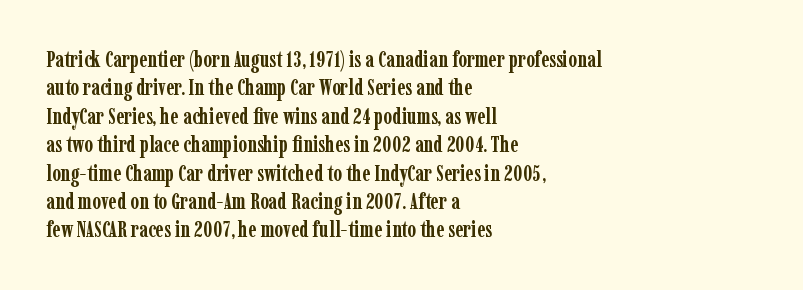
This is the regular roman posture of the typeface. The lines in this sample share a left origin and differ only in where they stop. Standard letterfit; no display-style spreading of the glyphs. Heavy-handed strokes throughout: this text is bold. The space directly below the letters is spotless.
